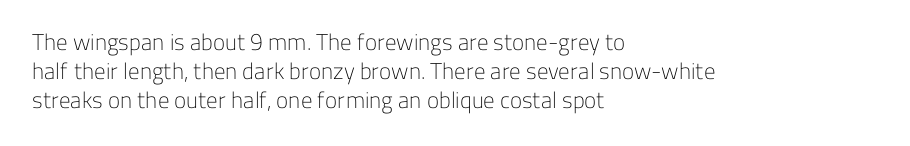
A typesetter would call this zero additional tracking. If you drew a line through each stem, it would be perfectly vertical. This block has exactly the height ordinary leading produces. Teacher's note: observe the even left margin — that is flush-left alignment. The area under the type is left untouched. This is not heavy type; no bold has been used.
